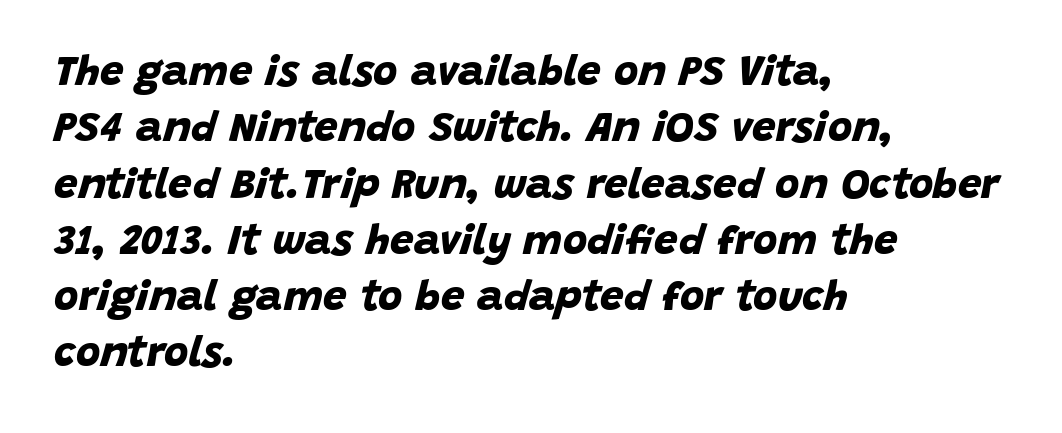
Q: Is the text bold? A: Yes.
Q: Is the typeface a serif or a sans-serif typeface? A: Sans-serif.
Q: Is the text underlined? A: No.
Q: How is the paragraph aligned? A: Left-aligned.
Q: Is the spacing between letters normal or unusually wide? A: Normal.
Q: Is the spacing between lines tight, normal or loose? A: Normal.
Q: Width (condensed, normal, or wide)? A: Normal.
Q: Stroke contrast? A: Low.
Q: x-height? A: Large.
Q: Monospaced? A: No.
